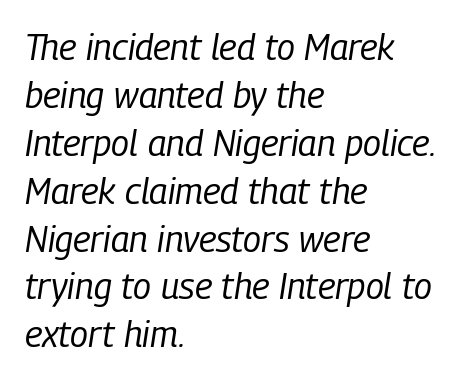
A typesetter would call this proportional, since set widths differ per character. The rendering uses a moderate line-height, typical for paragraphs. A light-to-regular cut is what we see here. The tracking reads as untouched default to a designer's eye. No word sits above an underline. These lines are set flush left with a ragged right edge.
